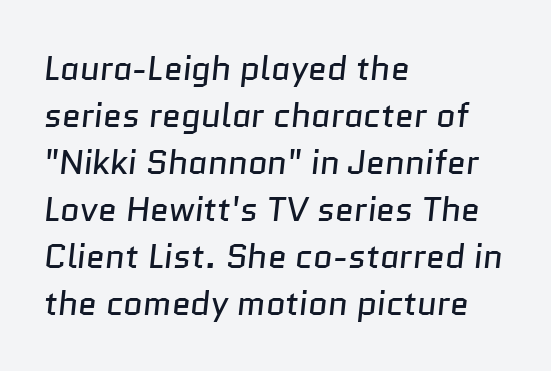
No extra tracking has been applied to these lines. Serif or sans? Sans — the stroke terminals are bare. Looks like regular typesetting: each glyph gets only the width it needs. Rule under the text: the space is simply empty.
